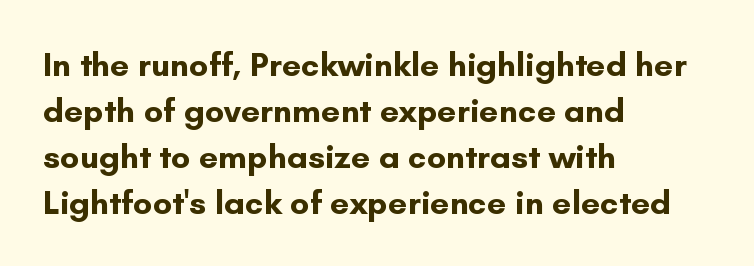
Q: Is the text bold? A: Yes.
Q: Is the text italic (slanted)? A: No, it is upright.
Q: Is the typeface a serif or a sans-serif typeface? A: Sans-serif.
Q: Is the text underlined? A: No.
Q: How is the paragraph aligned? A: Left-aligned.
Q: Is the spacing between letters normal or unusually wide? A: Normal.
Q: Is the spacing between lines tight, normal or loose? A: Normal.
Q: Width (condensed, normal, or wide)? A: Normal.
Q: Stroke contrast? A: Low.
Q: x-height? A: Small.
Q: Monospaced? A: No.
